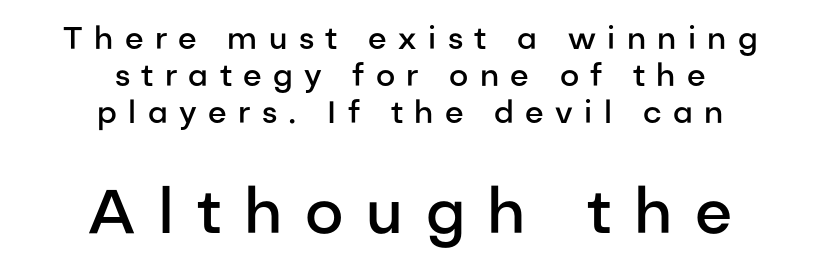
The lines in this sample share a center point and differ in where they start and stop. Any mark beneath the type? The region is blank. Slightly chunky letters — semibold, I'd say, not full bold. The lower block of text is set noticeably larger than the block above it.
